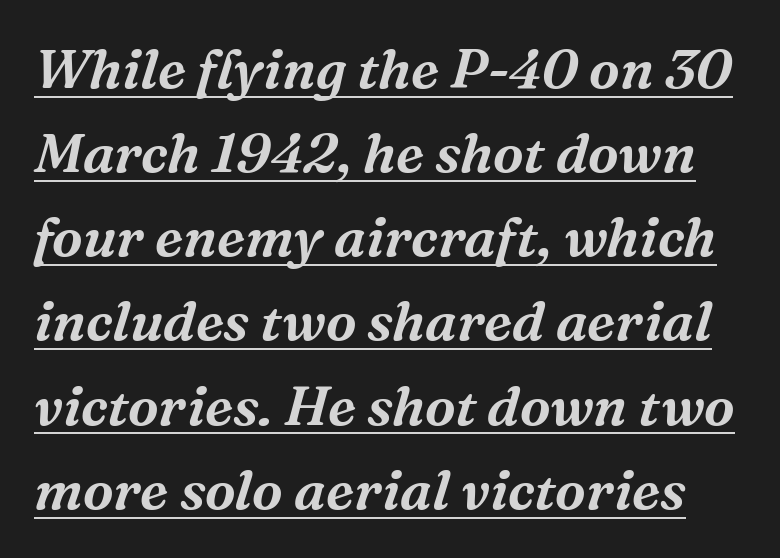
The image shows 55 px serif type, italic (leaning right); set normal line spacing (1.53x), normal letter spacing, underlined; medium stroke contrast and a medium x-height.
